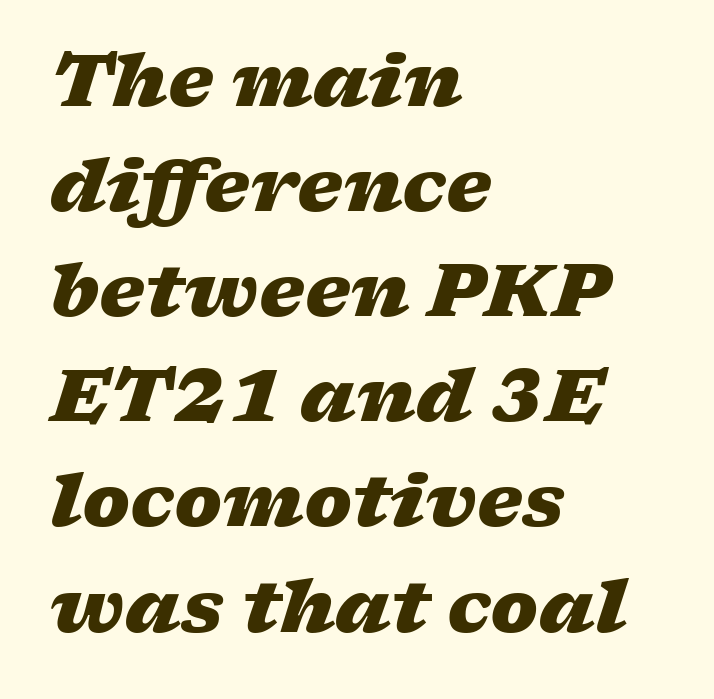
Q: Is the text bold? A: Yes.
Q: Is the text italic (slanted)? A: Yes, it leans right by about 17 degrees.
Q: Is the text underlined? A: No.
Q: How is the paragraph aligned? A: Left-aligned.
Q: Is the spacing between letters normal or unusually wide? A: Normal.
Q: Is the spacing between lines tight, normal or loose? A: Normal.
Q: Width (condensed, normal, or wide)? A: Wide.
Q: Stroke contrast? A: Low.
Q: x-height? A: Medium.
Q: Monospaced? A: No.
